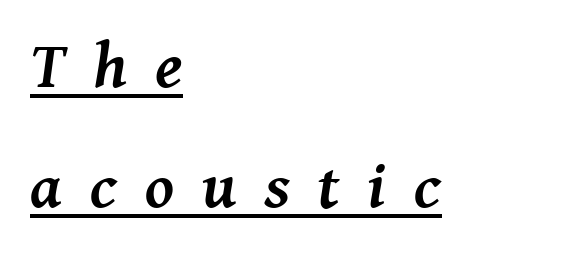
Q: Is the text bold? A: Yes.
Q: Is the text italic (slanted)? A: Yes, it leans right by about 8 degrees.
Q: Is the typeface a serif or a sans-serif typeface? A: Serif.
Q: Is the text underlined? A: Yes.
Q: How is the paragraph aligned? A: Left-aligned.
Q: Is the spacing between letters normal or unusually wide? A: Unusually wide.
Q: Width (condensed, normal, or wide)? A: Normal.
Q: Stroke contrast? A: Medium.
Q: x-height? A: Medium.
Q: Monospaced? A: No.
